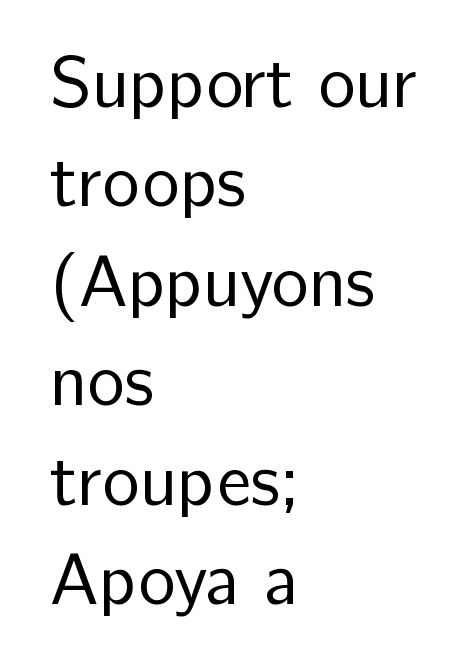
The image shows 71 px regular-weight sans-serif type, upright; set left-aligned, normal line spacing (1.4x), normal letter spacing, not underlined; low stroke contrast and a medium x-height.
